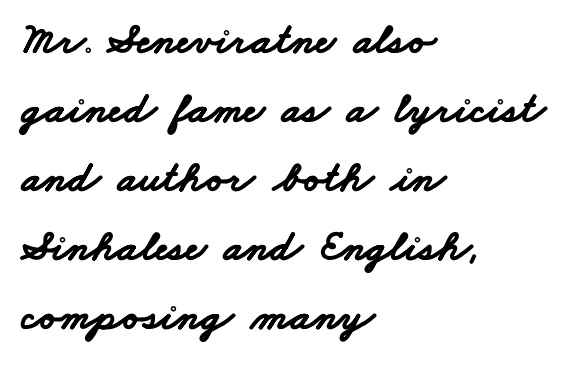
The typeface chosen for these lines omits serifs. Vertically, the passage feels balanced, rows spaced as you'd expect. Does extra space separate the letters? No, they use regular spacing. Each line starts at the same left margin while the right side varies.
